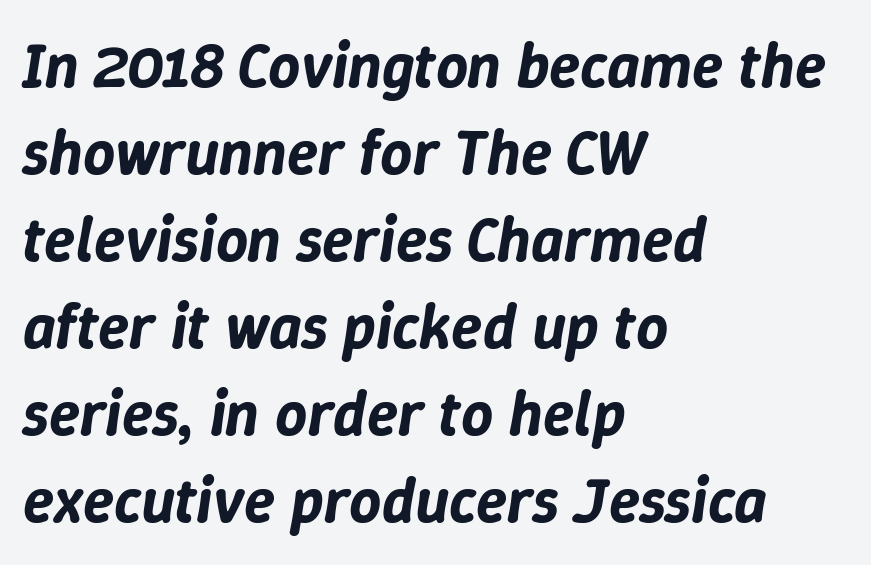
Q: Is the text italic (slanted)? A: Yes, it leans right by about 9 degrees.
Q: Is the text underlined? A: No.
Q: How is the paragraph aligned? A: Left-aligned.
Q: Is the spacing between letters normal or unusually wide? A: Normal.
Q: Is the spacing between lines tight, normal or loose? A: Normal.
Q: Width (condensed, normal, or wide)? A: Normal.
Q: Stroke contrast? A: Low.
Q: x-height? A: Medium.
Q: Monospaced? A: No.
